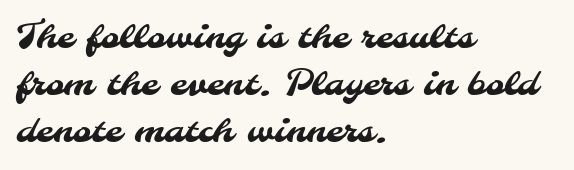
The lines in this sample share a left origin and differ only in where they stop. The gaps between neighbouring characters are ordinary and unremarkable. This rendering features lettering with no underline. Whoever set this chose a conventional vertical rhythm. Is this a fixed-width face? No — the glyphs have proportional, varying widths.
